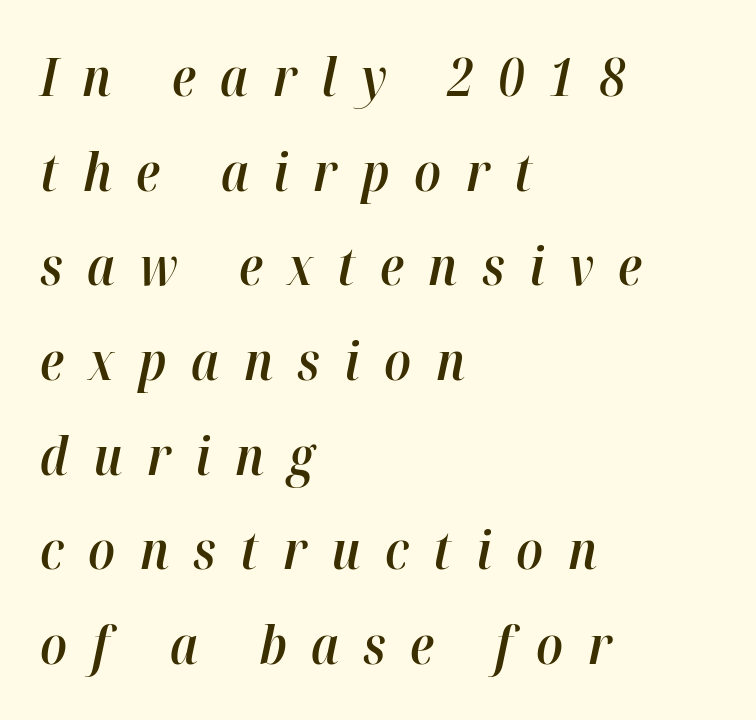
The strip under each line holds only bare page. It's the slanting kind of type. The letters are spread apart with noticeably loose tracking. A semibold gives these letters moderate extra thickness, short of bold. Spacing verdict: proportional, widths tailored to each character.
